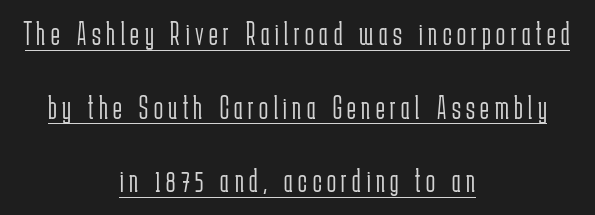
{"serif": "no", "italic": "no", "bold": "no", "weight": "light", "width": "condensed", "stroke_contrast": "low", "x_height": "medium", "monospaced": "no", "underline": "yes", "align": "center", "line_spacing": "loose", "line_spacing_ratio": 2.23, "glyph_px": 33}
